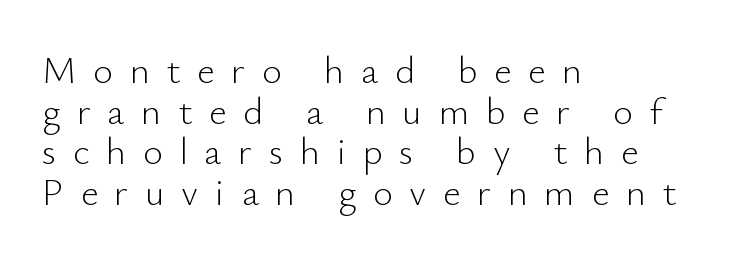
Q: Is the text bold? A: No.
Q: Is the text italic (slanted)? A: No, it is upright.
Q: Is the typeface a serif or a sans-serif typeface? A: Sans-serif.
Q: Is the text underlined? A: No.
Q: How is the paragraph aligned? A: Left-aligned.
Q: Is the spacing between letters normal or unusually wide? A: Unusually wide.
Q: Is the spacing between lines tight, normal or loose? A: Tight.
Q: Width (condensed, normal, or wide)? A: Normal.
Q: Stroke contrast? A: Low.
Q: x-height? A: Small.
Q: Monospaced? A: No.
